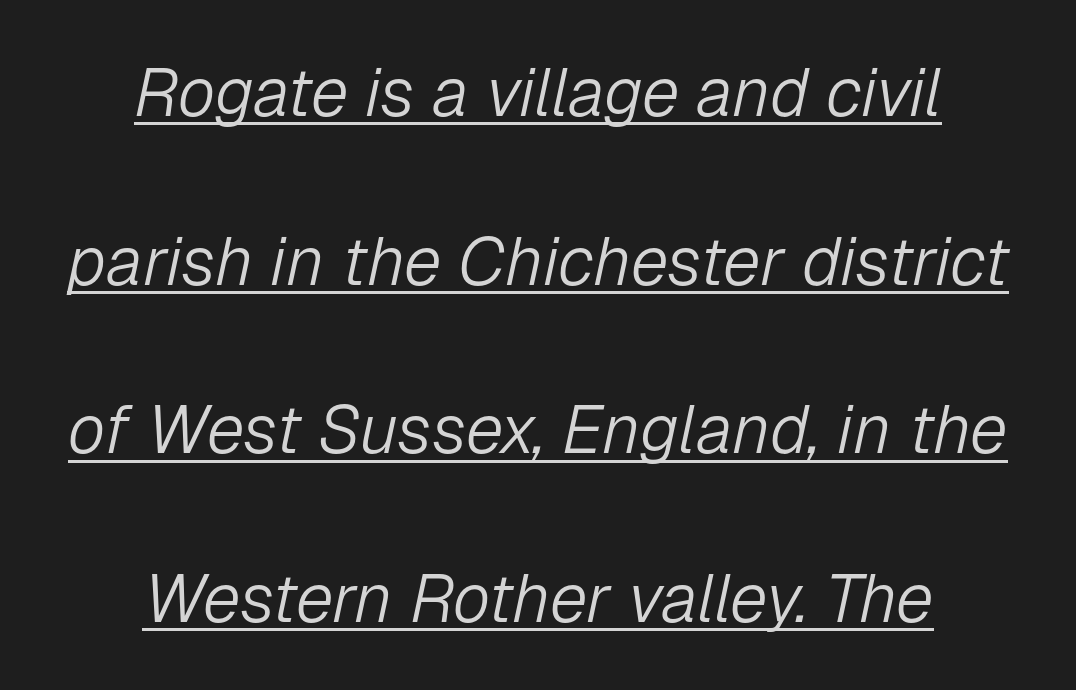
{"italic": "yes", "lean": "right", "slant_degrees": 12, "bold": "no", "weight": "light", "width": "normal", "stroke_contrast": "low", "x_height": "medium", "monospaced": "no", "underline": "yes", "align": "center", "line_spacing": "loose", "line_spacing_ratio": 2.48, "letter_spacing": "normal", "letter_spacing_em": 0.0, "glyph_px": 68}
